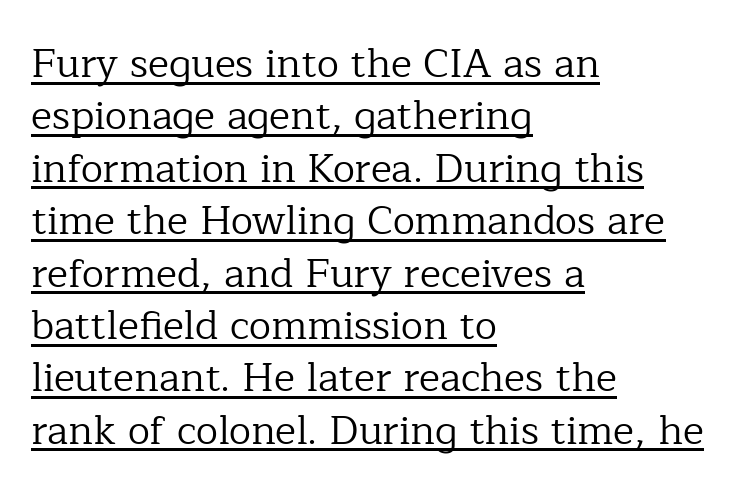
{"serif": "yes", "italic": "no", "bold": "no", "weight": "regular", "width": "normal", "stroke_contrast": "low", "x_height": "medium", "monospaced": "no", "underline": "yes", "align": "left", "line_spacing": "normal", "line_spacing_ratio": 1.31, "letter_spacing": "normal", "letter_spacing_em": 0.0, "glyph_px": 40}
